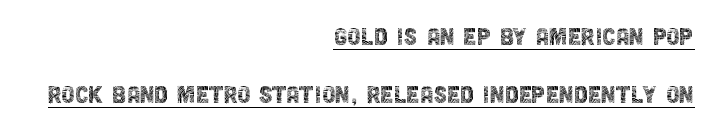
{"serif": "no", "italic": "no", "bold": "no", "weight": "thin", "width": "condensed", "x_height": "large", "monospaced": "no", "underline": "yes", "align": "right", "line_spacing": "loose", "line_spacing_ratio": 1.95, "letter_spacing": "normal", "letter_spacing_em": 0.0, "glyph_px": 30}
